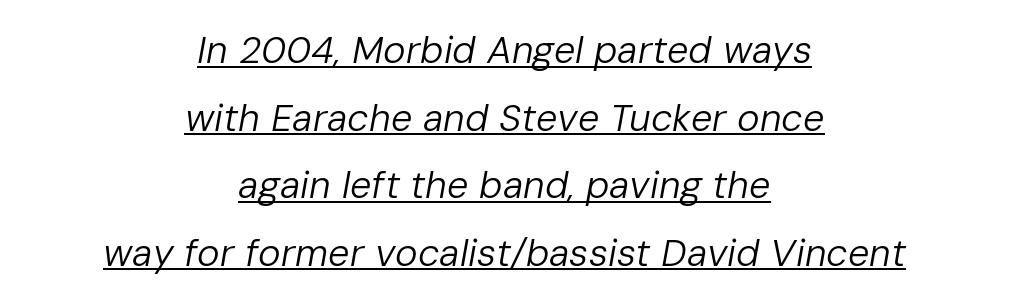
{"italic": "yes", "lean": "right", "slant_degrees": 10, "bold": "no", "weight": "regular", "width": "normal", "stroke_contrast": "low", "x_height": "medium", "monospaced": "no", "underline": "yes", "align": "center", "line_spacing_ratio": 1.78, "letter_spacing": "normal", "letter_spacing_em": 0.0, "glyph_px": 38}
